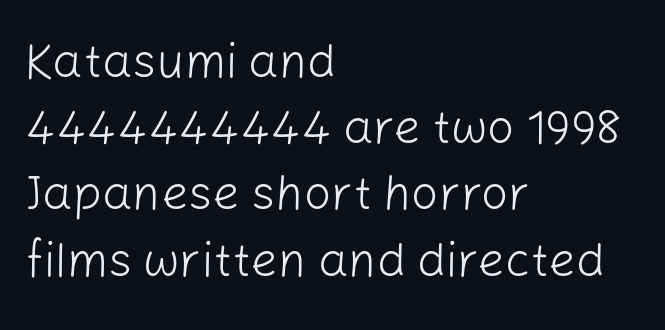
Q: Is the text bold? A: No.
Q: Is the text italic (slanted)? A: No, it is upright.
Q: Is the typeface a serif or a sans-serif typeface? A: Sans-serif.
Q: Is the text underlined? A: No.
Q: How is the paragraph aligned? A: Left-aligned.
Q: Is the spacing between letters normal or unusually wide? A: Normal.
Q: Is the spacing between lines tight, normal or loose? A: Normal.
Q: Width (condensed, normal, or wide)? A: Normal.
Q: Stroke contrast? A: Low.
Q: x-height? A: Medium.
Q: Monospaced? A: No.
